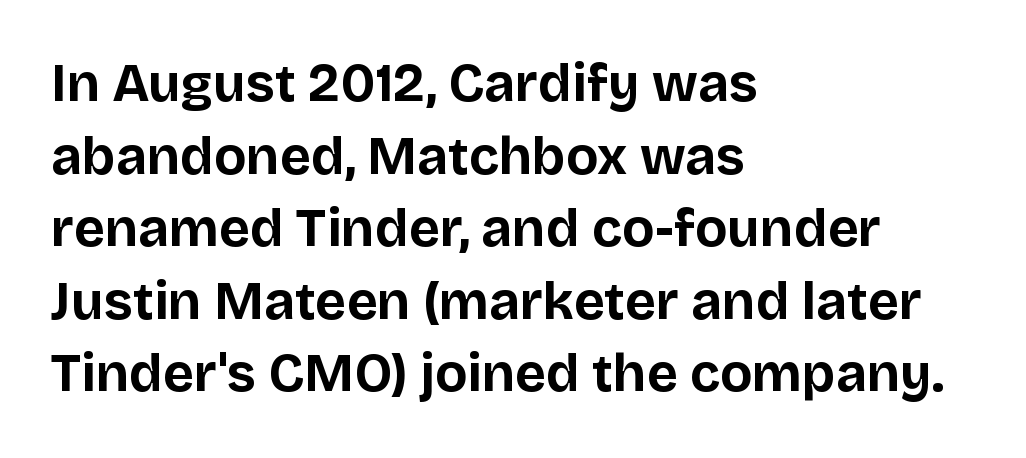
Q: Is the text bold? A: Yes.
Q: Is the text italic (slanted)? A: No, it is upright.
Q: Is the typeface a serif or a sans-serif typeface? A: Sans-serif.
Q: Is the text underlined? A: No.
Q: How is the paragraph aligned? A: Left-aligned.
Q: Is the spacing between letters normal or unusually wide? A: Normal.
Q: Is the spacing between lines tight, normal or loose? A: Normal.
Q: Width (condensed, normal, or wide)? A: Normal.
Q: Stroke contrast? A: Low.
Q: x-height? A: Large.
Q: Monospaced? A: No.
